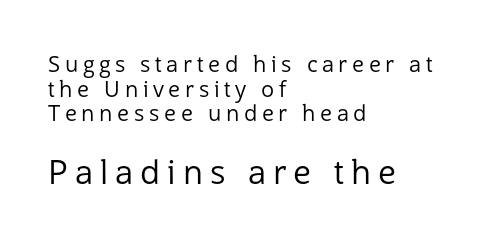
Q: Is the text bold? A: No.
Q: Is the text italic (slanted)? A: No, it is upright.
Q: Is the typeface a serif or a sans-serif typeface? A: Sans-serif.
Q: Is the text underlined? A: No.
Q: How is the paragraph aligned? A: Left-aligned.
Q: Is the spacing between letters normal or unusually wide? A: Unusually wide.
Q: Is the spacing between lines tight, normal or loose? A: Tight.
Q: Which block of text is set in a larger size, the first (top) or the second (bottom)? A: The second (bottom) one.
Q: Width (condensed, normal, or wide)? A: Normal.
Q: Stroke contrast? A: Low.
Q: x-height? A: Medium.
Q: Monospaced? A: No.
